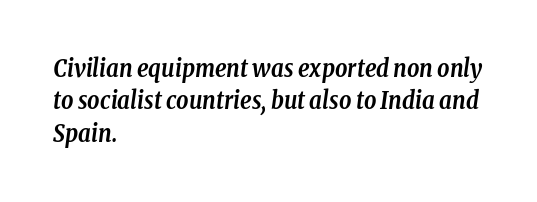
{"italic": "yes", "lean": "right", "slant_degrees": 8, "bold": "yes", "underline": "no", "align": "left", "line_spacing": "normal", "line_spacing_ratio": 1.35, "letter_spacing": "normal", "letter_spacing_em": 0.0, "glyph_px": 24}
